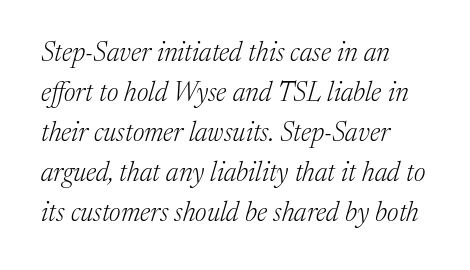
The image shows 27 px text type, italic (leaning right); set left-aligned, normal line spacing (1.48x), normal letter spacing, not underlined.
